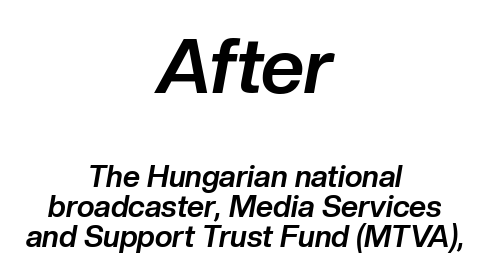
{"italic": "yes", "lean": "right", "slant_degrees": 10, "bold": "yes", "weight": "bold", "width": "normal", "stroke_contrast": "low", "x_height": "medium", "monospaced": "no", "underline": "no", "align": "center", "line_spacing": "tight", "line_spacing_ratio": 1.01, "letter_spacing": "normal", "letter_spacing_em": 0.0, "larger_block": "first", "size_ratio": 2.53, "glyph_px": 76}
